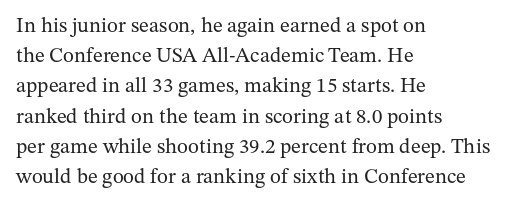
Regarding leading, the lines here are spaced in the standard way. Underline: absent. A classic flush-left, rag-right setting is used for this passage. Every character sits straight up, as roman type does.
